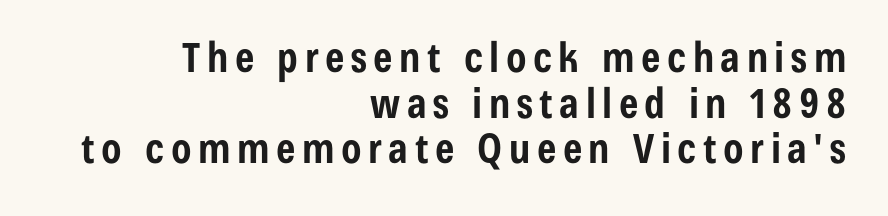
Q: Is the text bold? A: Yes.
Q: Is the text italic (slanted)? A: No, it is upright.
Q: Is the typeface a serif or a sans-serif typeface? A: Sans-serif.
Q: Is the text underlined? A: No.
Q: How is the paragraph aligned? A: Right-aligned.
Q: Is the spacing between lines tight, normal or loose? A: Tight.
Q: Width (condensed, normal, or wide)? A: Condensed.
Q: Stroke contrast? A: Low.
Q: x-height? A: Medium.
Q: Monospaced? A: No.
